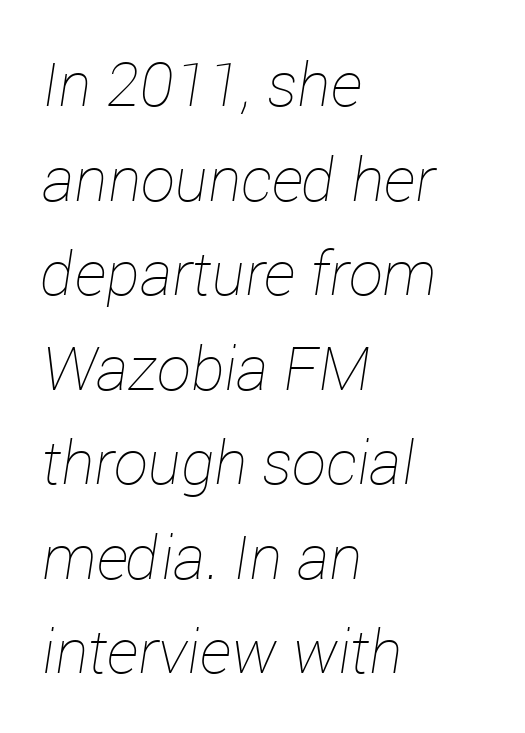
The image shows 61 px thin type, italic (leaning right); set left-aligned, normal line spacing (1.55x), normal letter spacing, not underlined; low stroke contrast and a medium x-height.
